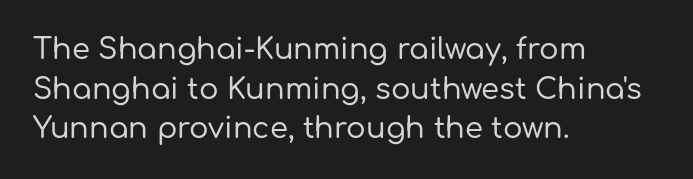
The image shows 29 px sans-serif type, upright; set left-aligned, normal line spacing (1.37x), normal letter spacing, not underlined; low stroke contrast and a medium x-height.
